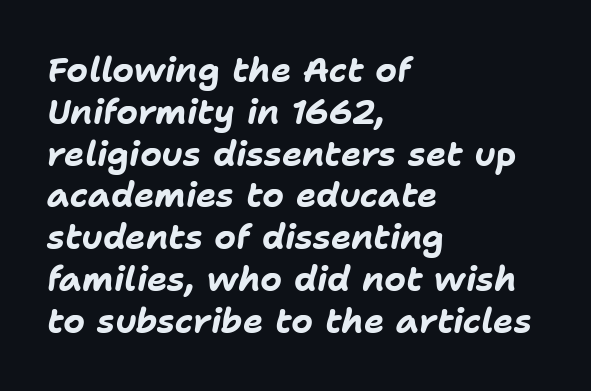
{"italic": "yes", "lean": "right", "slant_degrees": 11, "bold": "yes", "weight": "bold", "width": "normal", "stroke_contrast": "low", "x_height": "medium", "monospaced": "no", "underline": "no", "align": "left", "line_spacing_ratio": 1.23, "letter_spacing": "normal", "letter_spacing_em": 0.0, "glyph_px": 34}
